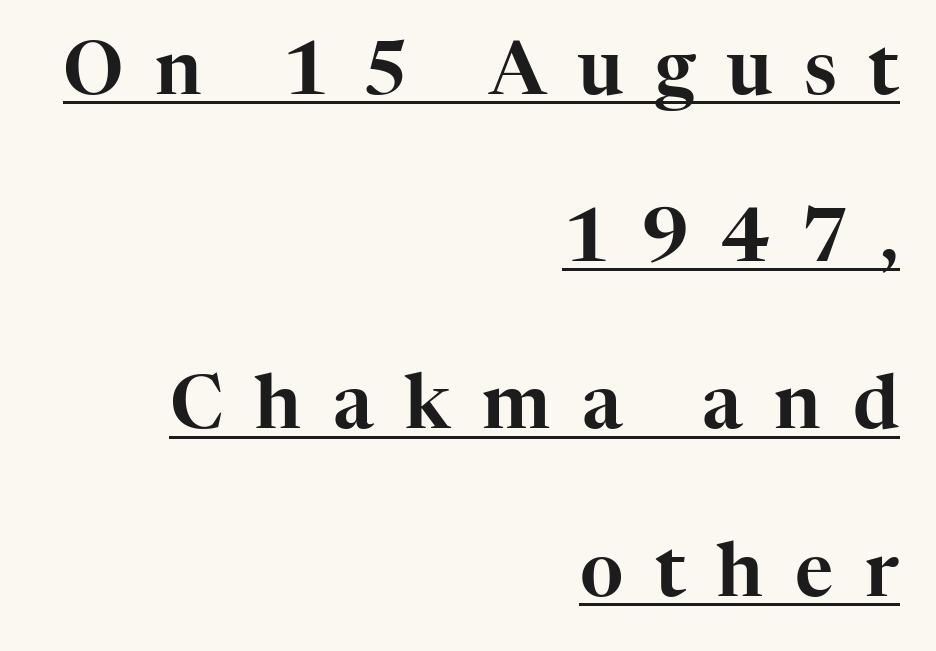
Somebody hit Ctrl+U on this one — the words are underlined. Tall strokes in this sample are plumb rather than angled. The rendering uses a large line-height, opening up the rows. These lines stack with their right ends in a neat column.
